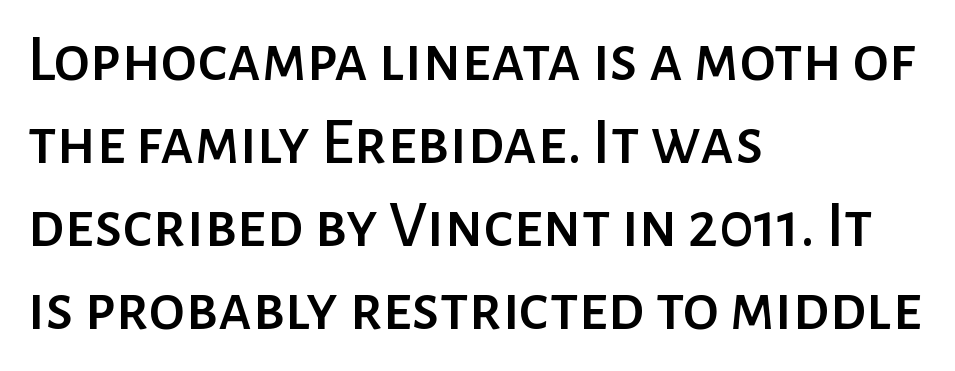
The image shows 66 px sans-serif type, upright; set left-aligned, normal line spacing (1.26x), normal letter spacing, not underlined; low stroke contrast and a medium x-height.
